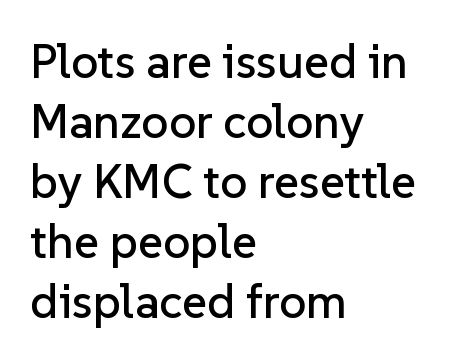
The image shows 48 px sans-serif type, upright; set left-aligned, normal line spacing (1.25x), normal letter spacing, not underlined; low stroke contrast and a medium x-height.
